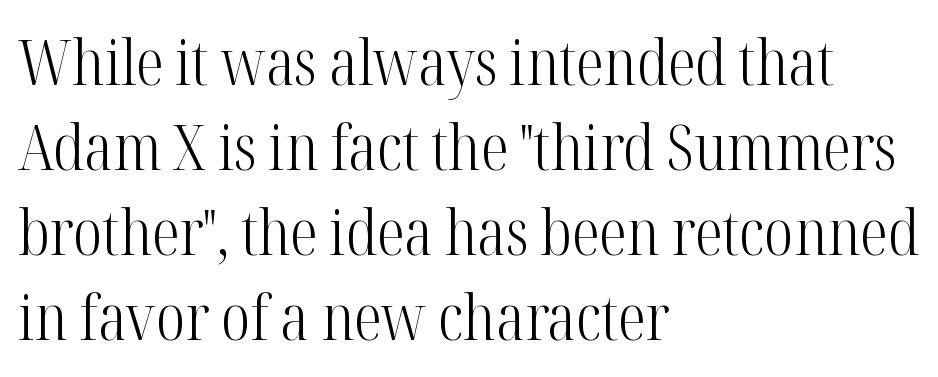
Typeset ragged right — the left edge is the straight one. Has an underline been added? It has not. The lines sit at an ordinary, default distance from one another. Does the lettering tilt? It doesn't — this is upright. Stroke thickness stays within the range of a standard reading face or lighter. Character widths vary here, with narrow letters taking less room than wide ones.
